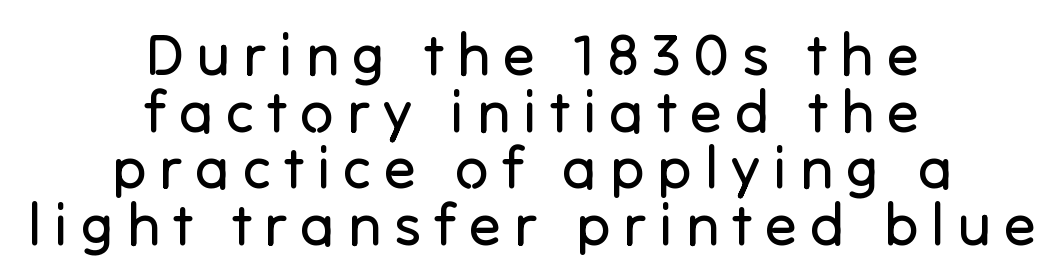
Stroke thickness stays within the range of a standard reading face or lighter. Short note: letters widely spaced. Look at the bottom of the vertical strokes: they stop flat, with no serifs. Beneath every word, the page is bare.
